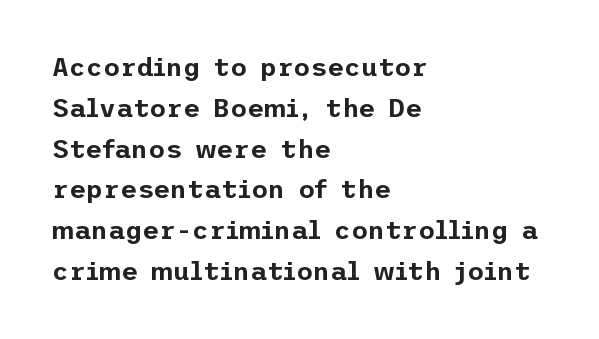
The space between consecutive lines is moderate. This sample uses plain, unmodified letter spacing. Layout note: lines flush left. No italicization has been applied; the sample stays upright. The passage shown is not underscored anywhere.
